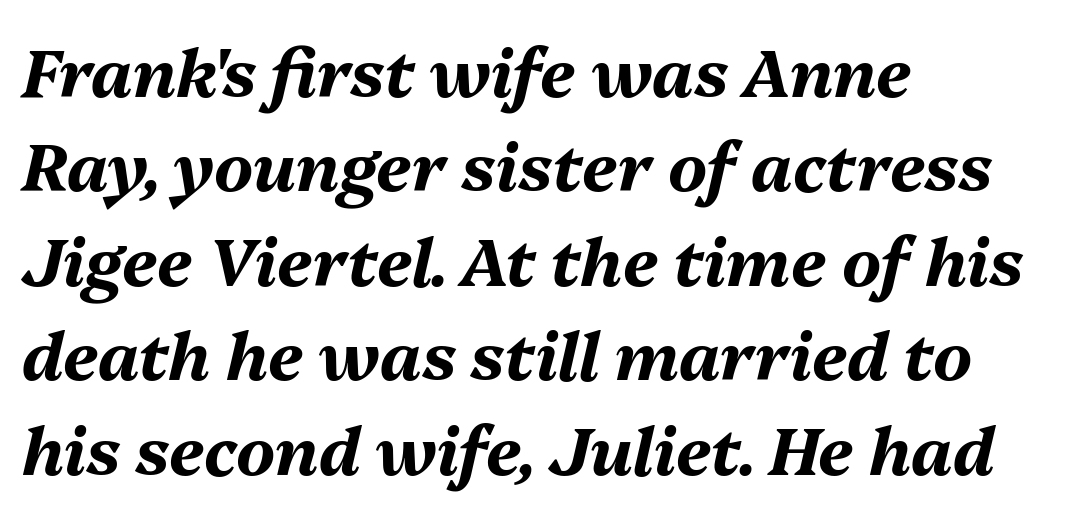
Q: Is the text bold? A: Yes.
Q: Is the text italic (slanted)? A: Yes, it leans right by about 13 degrees.
Q: Is the text underlined? A: No.
Q: How is the paragraph aligned? A: Left-aligned.
Q: Is the spacing between letters normal or unusually wide? A: Normal.
Q: Is the spacing between lines tight, normal or loose? A: Normal.
Q: Width (condensed, normal, or wide)? A: Normal.
Q: Stroke contrast? A: Medium.
Q: x-height? A: Medium.
Q: Monospaced? A: No.
